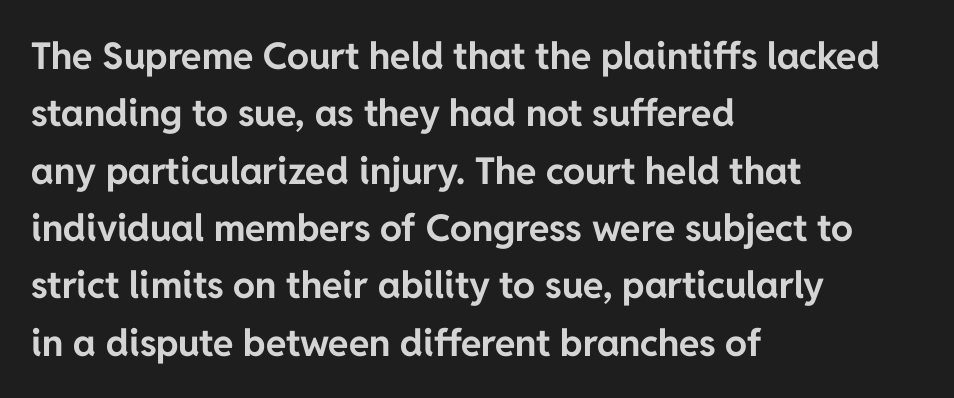
Q: Is the text bold? A: Yes.
Q: Is the text italic (slanted)? A: No, it is upright.
Q: Is the typeface a serif or a sans-serif typeface? A: Sans-serif.
Q: Is the text underlined? A: No.
Q: How is the paragraph aligned? A: Left-aligned.
Q: Is the spacing between letters normal or unusually wide? A: Normal.
Q: Is the spacing between lines tight, normal or loose? A: Normal.
Q: Width (condensed, normal, or wide)? A: Normal.
Q: Stroke contrast? A: Low.
Q: x-height? A: Medium.
Q: Monospaced? A: No.
